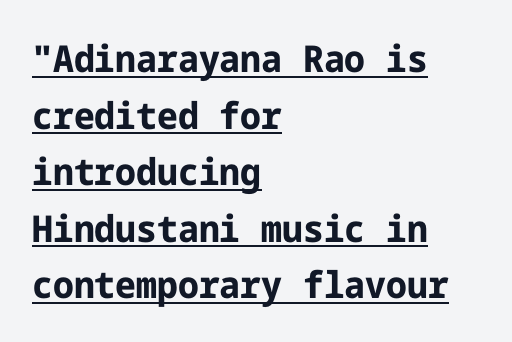
{"serif": "no", "italic": "no", "bold": "yes", "weight": "bold", "width": "normal", "stroke_contrast": "low", "x_height": "medium", "underline": "yes", "align": "left", "line_spacing": "normal", "line_spacing_ratio": 1.53, "letter_spacing": "normal", "letter_spacing_em": 0.0, "glyph_px": 37}
